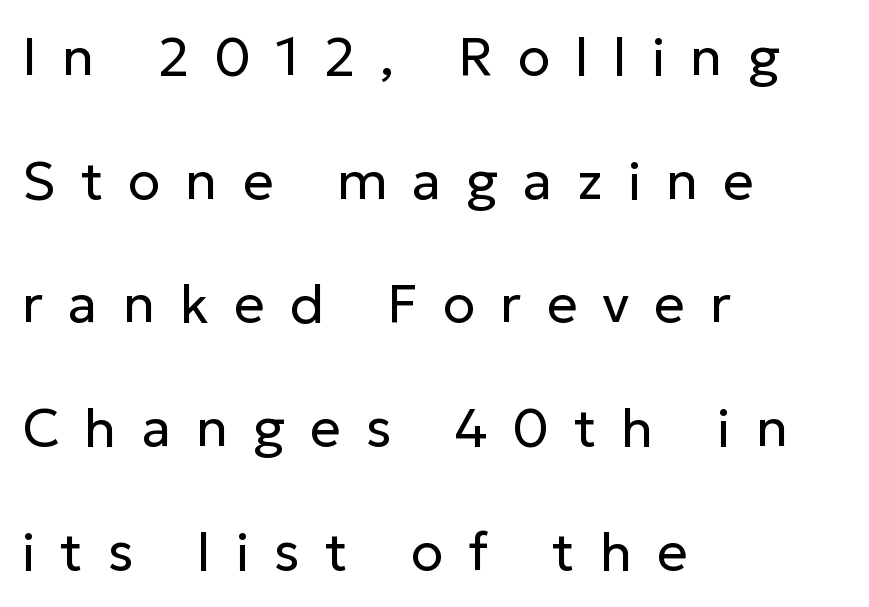
The image shows 54 px regular-weight sans-serif type, upright; set left-aligned, loose line spacing (2.29x), unusually wide letter spacing (+0.46 em), not underlined; low stroke contrast and a medium x-height.
